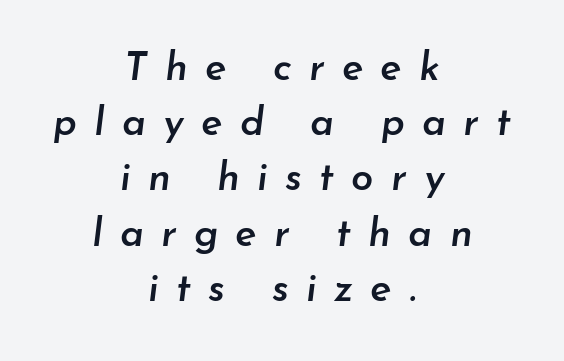
{"italic": "yes", "lean": "right", "slant_degrees": 7, "bold": "semi", "weight": "semibold", "width": "normal", "stroke_contrast": "low", "x_height": "small", "monospaced": "no", "underline": "no", "align": "center", "line_spacing": "normal", "line_spacing_ratio": 1.38, "letter_spacing": "wide", "letter_spacing_em": 0.43, "glyph_px": 40}
